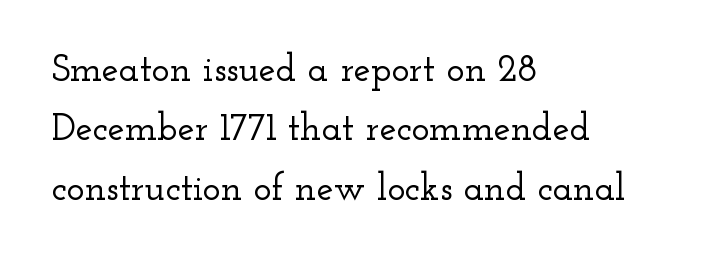
Inter-character spacing is left at the font's built-in metrics. Serif or sans? Serif — the stroke terminals have little feet. Style check: upright. In CSS terms this would be text-align: left.
